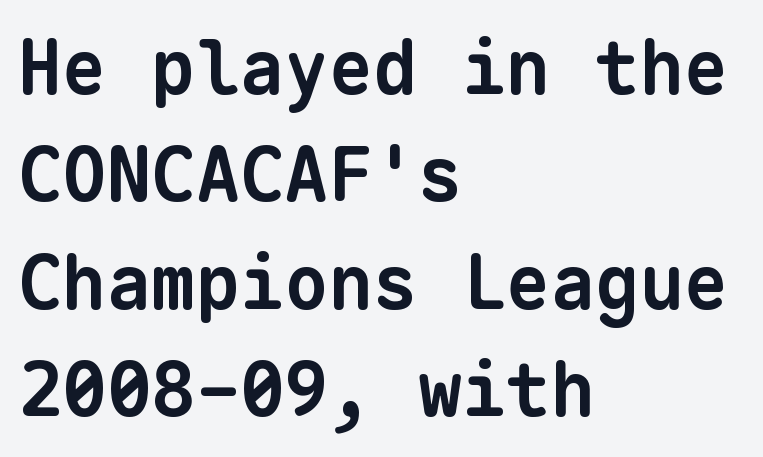
{"serif": "no", "bold": "yes", "weight": "bold", "width": "normal", "stroke_contrast": "low", "x_height": "medium", "monospaced": "yes", "underline": "no", "align": "left", "line_spacing": "normal", "line_spacing_ratio": 1.45, "letter_spacing": "normal", "letter_spacing_em": 0.0, "glyph_px": 74}
